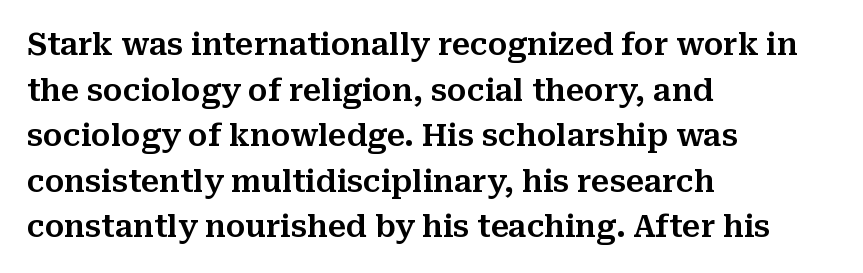
Q: Is the text italic (slanted)? A: No, it is upright.
Q: Is the typeface a serif or a sans-serif typeface? A: Serif.
Q: Is the text underlined? A: No.
Q: How is the paragraph aligned? A: Left-aligned.
Q: Is the spacing between letters normal or unusually wide? A: Normal.
Q: Is the spacing between lines tight, normal or loose? A: Normal.
Q: Width (condensed, normal, or wide)? A: Normal.
Q: Stroke contrast? A: Medium.
Q: x-height? A: Medium.
Q: Monospaced? A: No.
